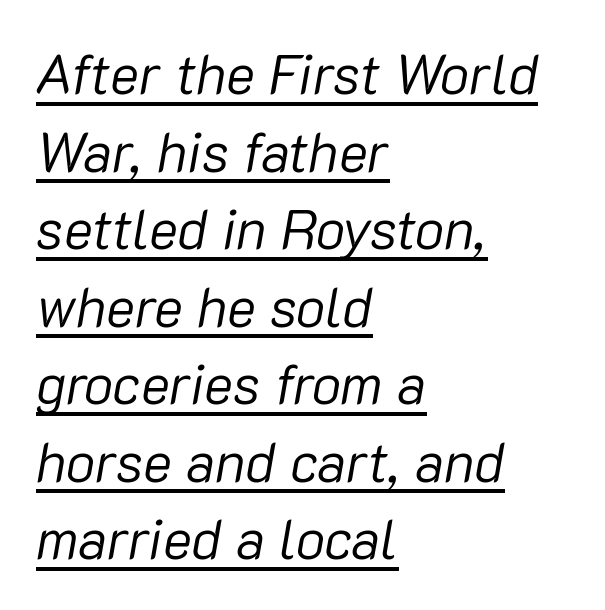
Interline gaps are of average width in this sample. This rendering uses left alignment, leaving the right contour irregular. Weight: in the light-to-regular range. Posture: slanted. Does a line run under the words? Yes, clearly.
